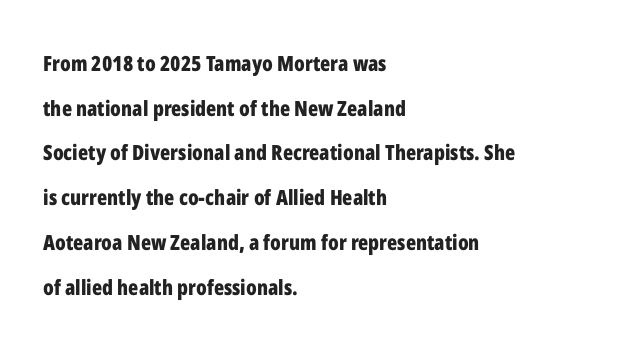
Underline: absent. If you drew a ruler down the left edge, every line would touch it. These lines stand farther apart than default settings would place them. In terms of letterspacing, this is plain default setting. Posture: vertical. A full-strength bold gives these letters their thick strokes.
